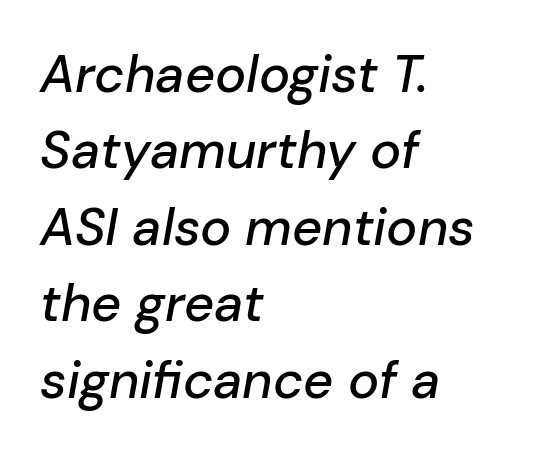
The image shows 52 px text type, italic (leaning right); set left-aligned, normal line spacing (1.47x), normal letter spacing, not underlined; low stroke contrast and a medium x-height.
